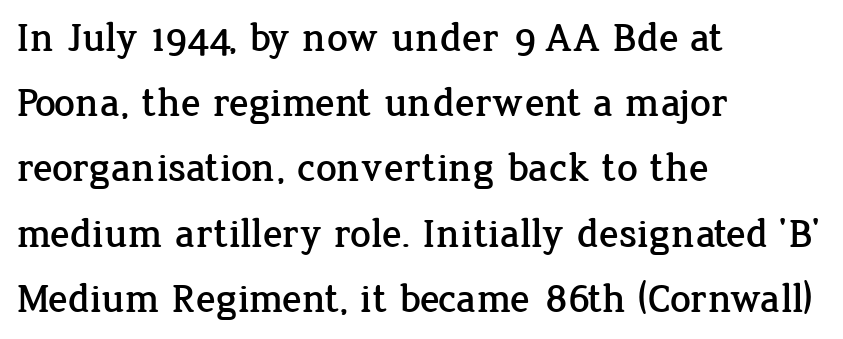
{"serif": "yes", "italic": "no", "width": "normal", "stroke_contrast": "low", "x_height": "medium", "monospaced": "no", "underline": "no", "align": "left", "line_spacing": "normal", "line_spacing_ratio": 1.59, "letter_spacing": "normal", "letter_spacing_em": 0.0, "glyph_px": 41}
